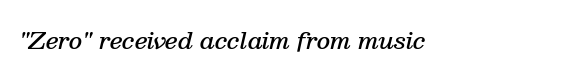
{"italic": "yes", "lean": "right", "slant_degrees": 13, "bold": "semi", "underline": "no", "letter_spacing": "normal", "letter_spacing_em": 0.0, "glyph_px": 23}
